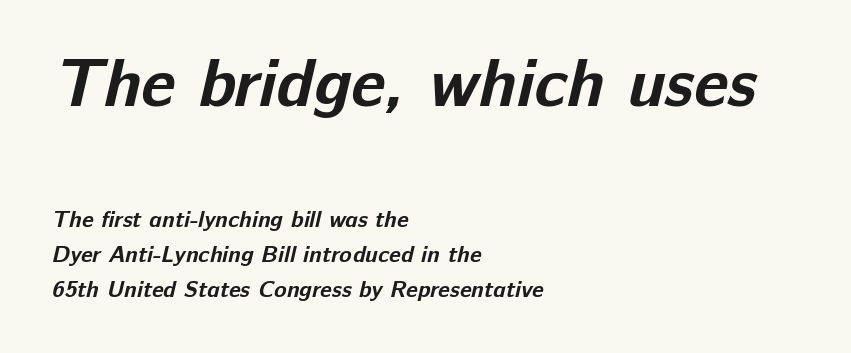
{"serif": "no", "bold": "yes", "weight": "bold", "width": "normal", "stroke_contrast": "low", "x_height": "medium", "monospaced": "no", "underline": "no", "align": "left", "line_spacing": "normal", "line_spacing_ratio": 1.51, "letter_spacing": "normal", "letter_spacing_em": 0.0, "larger_block": "first", "size_ratio": 2.96, "glyph_px": 68}
